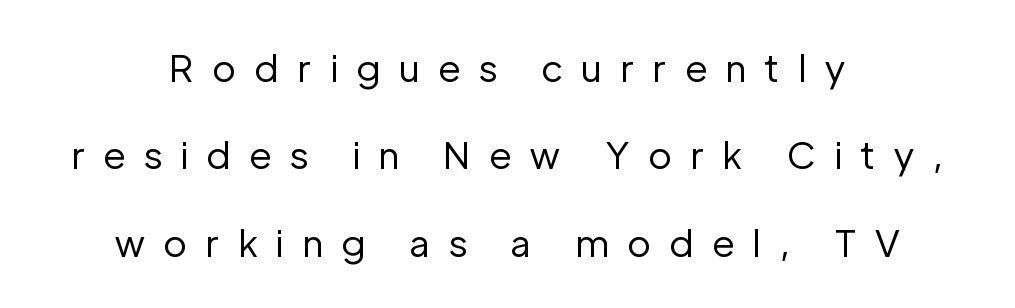
The image shows 37 px regular-weight sans-serif type, upright; set centered, loose line spacing (2.36x), unusually wide letter spacing (+0.48 em), not underlined; low stroke contrast and a medium x-height.
